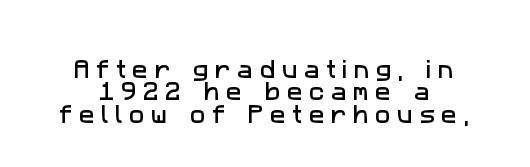
{"underline": "no", "align": "center", "line_spacing": "tight", "line_spacing_ratio": 1.06, "letter_spacing": "wide", "letter_spacing_em": 0.3, "glyph_px": 21}
